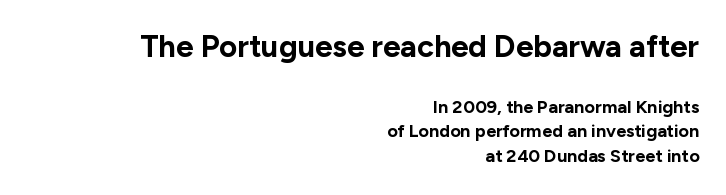
The image shows 31 px bold sans-serif type, upright; set right-aligned, normal line spacing (1.38x), normal letter spacing, not underlined; the first (top) block is 1.72x larger; low stroke contrast and a medium x-height.
